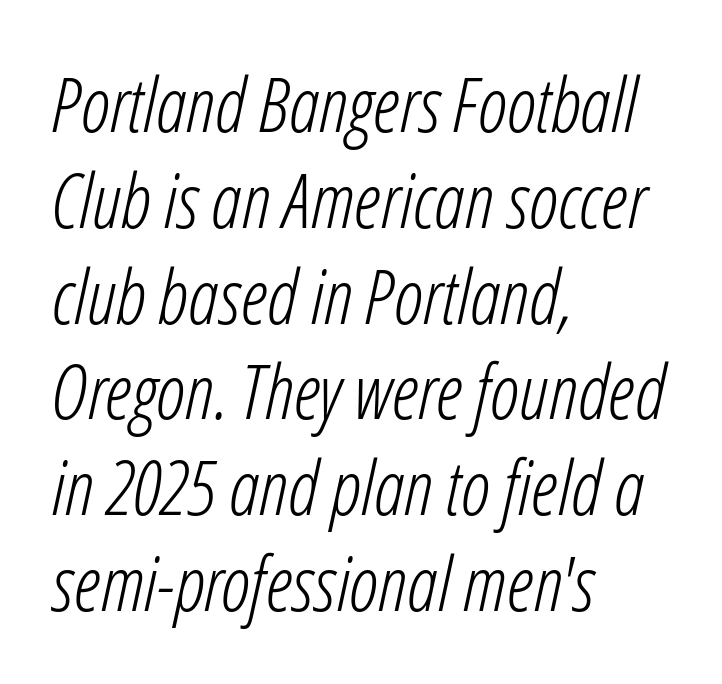
Every character sits at an angle, as italics do. Is the block centered? No — it sits flush against the left margin. Nothing heavy about these letters — not bold at all. No extra tracking has been applied to these lines. Looks like regular typesetting: each glyph gets only the width it needs. Nobody drew a line under any word here.
